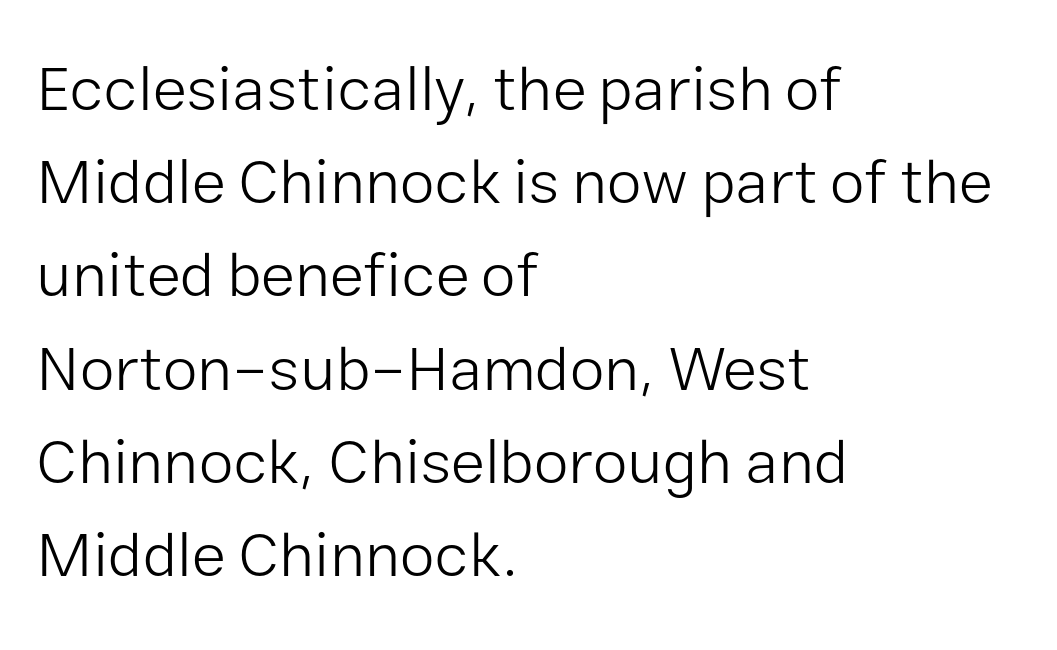
Q: Is the text bold? A: No.
Q: Is the text italic (slanted)? A: No, it is upright.
Q: Is the typeface a serif or a sans-serif typeface? A: Sans-serif.
Q: Is the text underlined? A: No.
Q: How is the paragraph aligned? A: Left-aligned.
Q: Is the spacing between letters normal or unusually wide? A: Normal.
Q: Is the spacing between lines tight, normal or loose? A: Normal.
Q: Width (condensed, normal, or wide)? A: Normal.
Q: Stroke contrast? A: Low.
Q: x-height? A: Medium.
Q: Monospaced? A: No.
